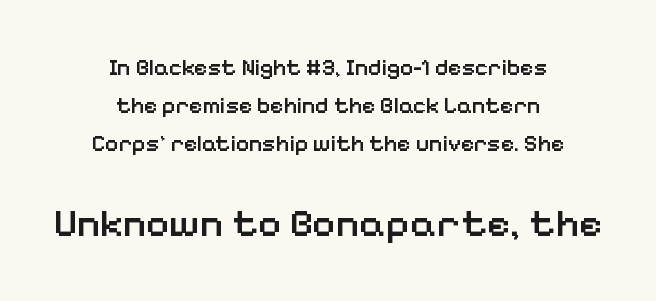
{"serif": "no", "italic": "no", "bold": "semi", "weight": "semibold", "width": "normal", "stroke_contrast": "low", "x_height": "medium", "monospaced": "no", "underline": "no", "align": "center", "line_spacing": "normal", "line_spacing_ratio": 1.65, "letter_spacing": "normal", "letter_spacing_em": 0.0, "larger_block": "second", "size_ratio": 1.74, "glyph_px": 40}
